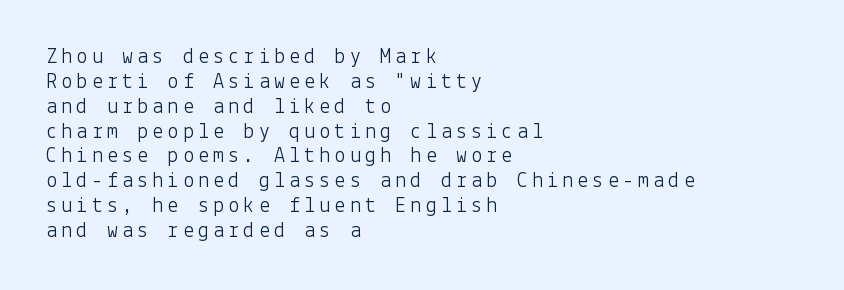
The image shows 22 px text type, upright; set left-aligned, tight line spacing (1.13x), not underlined.
